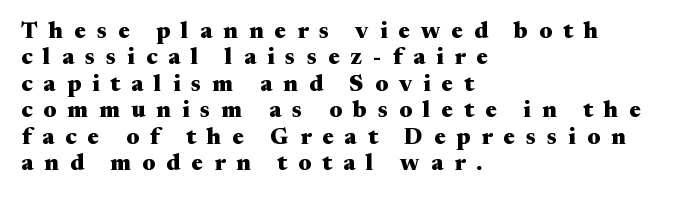
Every stem runs plumb, perpendicular to the baseline. In terms of weight, the rendering is a true, heavy bold. The zone under the glyphs is completely vacant. The type is letterspaced generously, with wide tracking.
